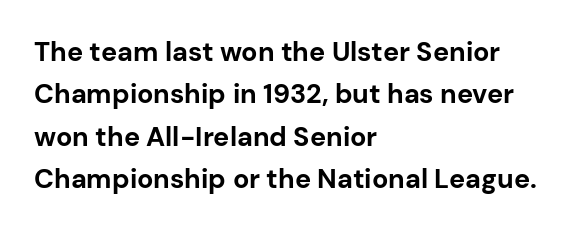
{"italic": "no", "bold": "yes", "underline": "no", "align": "left", "line_spacing": "normal", "line_spacing_ratio": 1.57, "letter_spacing": "normal", "letter_spacing_em": 0.0, "glyph_px": 27}
